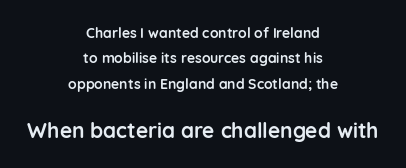
The glyphs have the mass of a bold cut. The emphasis by scale lands on block number two, below. These lines were composed using upright roman letters. One-word summary of the alignment: center.
